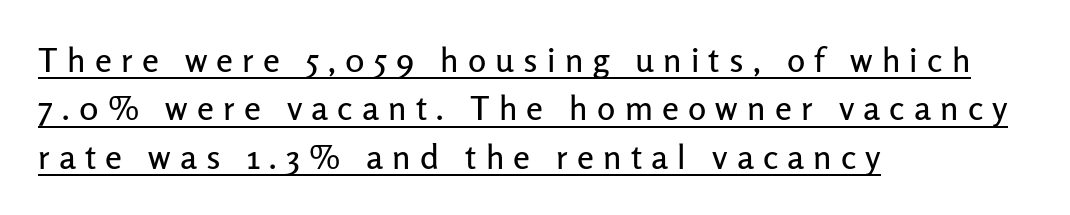
{"serif": "no", "italic": "no", "width": "normal", "stroke_contrast": "low", "x_height": "medium", "monospaced": "no", "underline": "yes", "align": "left", "line_spacing": "normal", "line_spacing_ratio": 1.42, "letter_spacing": "wide", "letter_spacing_em": 0.27, "glyph_px": 34}
